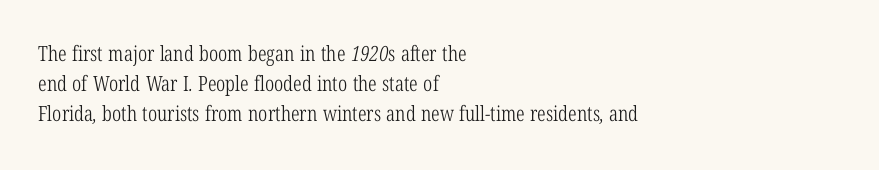
The image shows 21 px text type; set left-aligned, normal line spacing (1.42x), normal letter spacing, not underlined.
